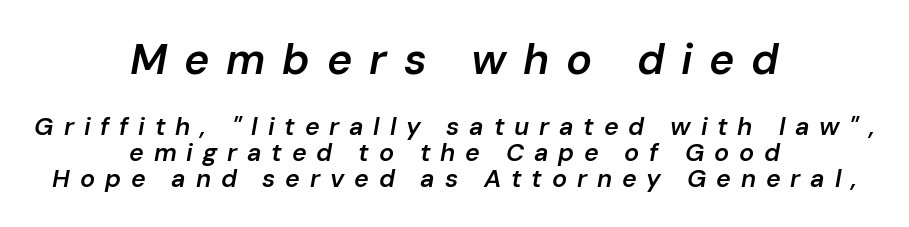
Q: Is the text bold? A: Semi-bold.
Q: Is the text italic (slanted)? A: Yes, it leans right by about 10 degrees.
Q: Is the text underlined? A: No.
Q: How is the paragraph aligned? A: Centered.
Q: Is the spacing between letters normal or unusually wide? A: Unusually wide.
Q: Is the spacing between lines tight, normal or loose? A: Tight.
Q: Which block of text is set in a larger size, the first (top) or the second (bottom)? A: The first (top) one.
Q: Width (condensed, normal, or wide)? A: Normal.
Q: Stroke contrast? A: Low.
Q: x-height? A: Medium.
Q: Monospaced? A: No.
